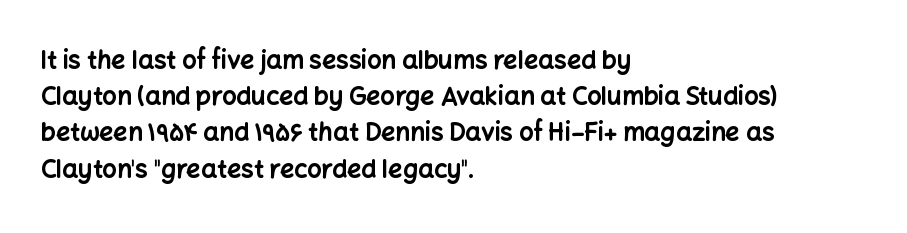
Q: Is the text bold? A: Yes.
Q: Is the text italic (slanted)? A: No, it is upright.
Q: Is the text underlined? A: No.
Q: How is the paragraph aligned? A: Left-aligned.
Q: Is the spacing between letters normal or unusually wide? A: Normal.
Q: Is the spacing between lines tight, normal or loose? A: Normal.
